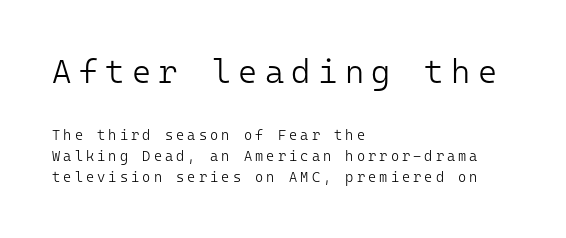
{"serif": "no", "italic": "no", "bold": "no", "weight": "light", "width": "normal", "stroke_contrast": "low", "x_height": "medium", "monospaced": "yes", "underline": "no", "align": "left", "line_spacing": "normal", "line_spacing_ratio": 1.48, "letter_spacing": "wide", "letter_spacing_em": 0.22, "larger_block": "first", "size_ratio": 2.36, "glyph_px": 33}
